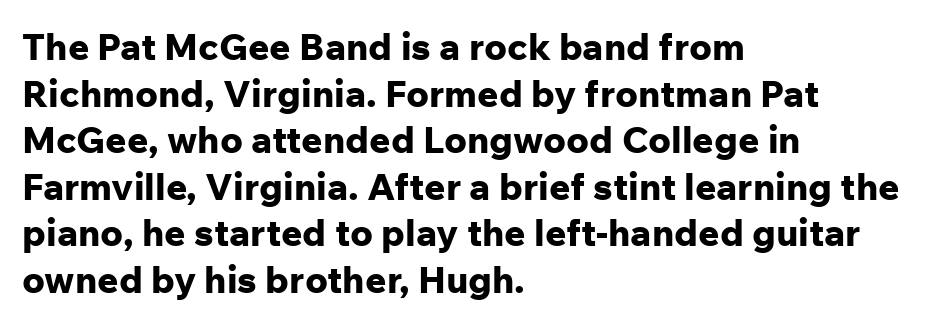
{"serif": "no", "italic": "no", "bold": "yes", "weight": "bold", "width": "normal", "stroke_contrast": "low", "x_height": "medium", "monospaced": "no", "underline": "no", "align": "left", "line_spacing": "normal", "line_spacing_ratio": 1.26, "letter_spacing": "normal", "letter_spacing_em": 0.0, "glyph_px": 37}
